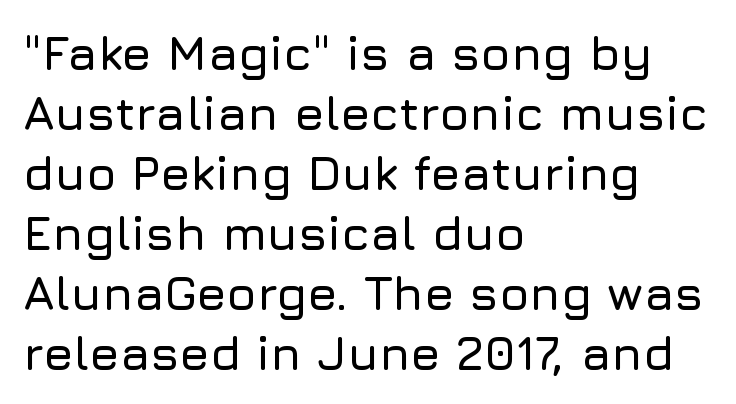
Q: Is the text italic (slanted)? A: No, it is upright.
Q: Is the typeface a serif or a sans-serif typeface? A: Sans-serif.
Q: Is the text underlined? A: No.
Q: How is the paragraph aligned? A: Left-aligned.
Q: Is the spacing between letters normal or unusually wide? A: Normal.
Q: Is the spacing between lines tight, normal or loose? A: Normal.
Q: Width (condensed, normal, or wide)? A: Normal.
Q: Stroke contrast? A: Low.
Q: x-height? A: Medium.
Q: Monospaced? A: No.
